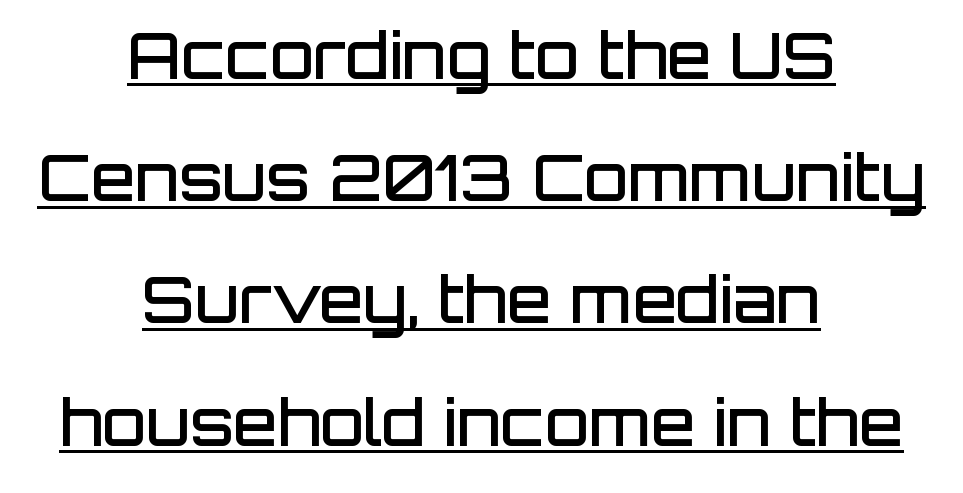
Q: Is the text bold? A: Semi-bold.
Q: Is the text italic (slanted)? A: No, it is upright.
Q: Is the typeface a serif or a sans-serif typeface? A: Sans-serif.
Q: Is the text underlined? A: Yes.
Q: How is the paragraph aligned? A: Centered.
Q: Is the spacing between letters normal or unusually wide? A: Normal.
Q: Is the spacing between lines tight, normal or loose? A: Loose.
Q: Width (condensed, normal, or wide)? A: Normal.
Q: Stroke contrast? A: Low.
Q: x-height? A: Large.
Q: Monospaced? A: No.
